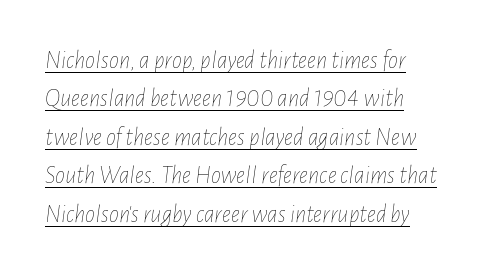
The image shows 25 px text type, italic (leaning right); set normal line spacing (1.54x), normal letter spacing, underlined.
